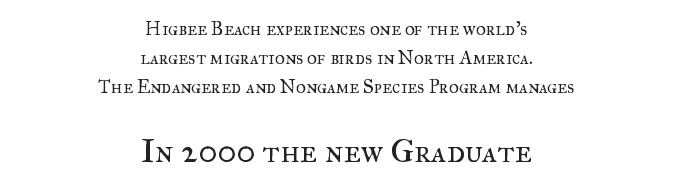
The image shows 33 px regular-weight serif type, upright; set centered, normal line spacing (1.53x), normal letter spacing, not underlined; the second (bottom) block is 1.74x larger; medium stroke contrast and a small x-height.
